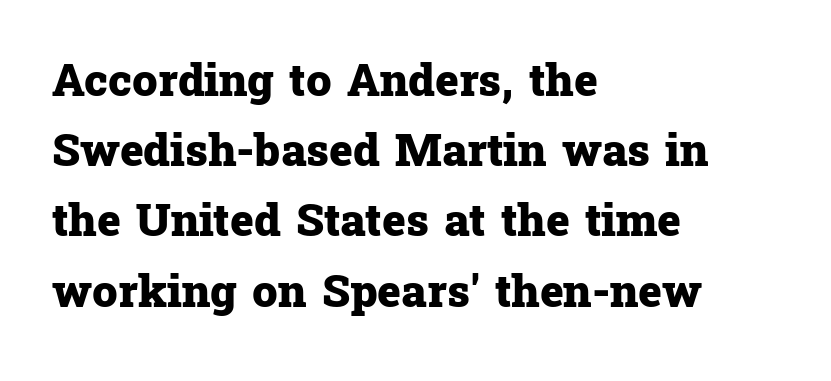
{"serif": "yes", "italic": "no", "bold": "yes", "weight": "heavy", "width": "normal", "stroke_contrast": "low", "x_height": "medium", "monospaced": "no", "underline": "no", "align": "left", "line_spacing": "normal", "line_spacing_ratio": 1.56, "letter_spacing": "normal", "letter_spacing_em": 0.0, "glyph_px": 45}
